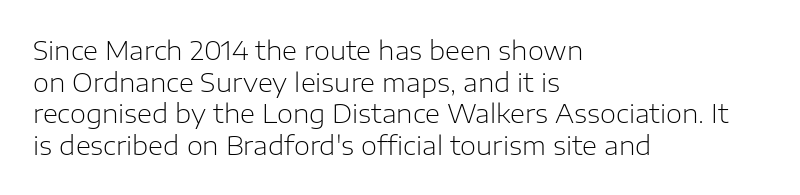
{"italic": "no", "bold": "no", "underline": "no", "align": "left", "line_spacing_ratio": 1.22, "letter_spacing": "normal", "letter_spacing_em": 0.0, "glyph_px": 26}
